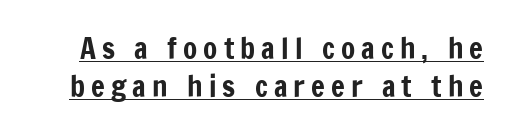
The rendering uses a moderate line-height, typical for paragraphs. Does the lettering tilt? It doesn't — this is upright. Has an underline been added? It has. The letters advance in unequal steps, a hallmark of proportional type. Students, note that the glyphs here are deliberately spaced far apart. The typeface chosen for these lines omits serifs.
